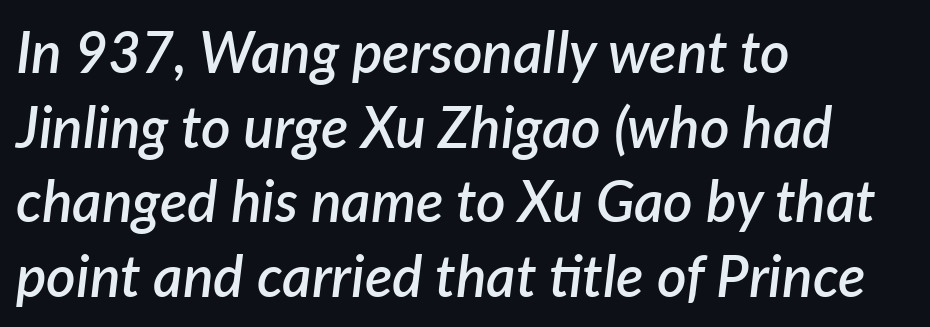
The words here are not underlined. The face used here has a pronounced slope to its letters. Caption: standard tracking, unaltered. Normally led — the rows are evenly, conventionally spaced. Is this a fixed-width face? No — the glyphs have proportional, varying widths.
